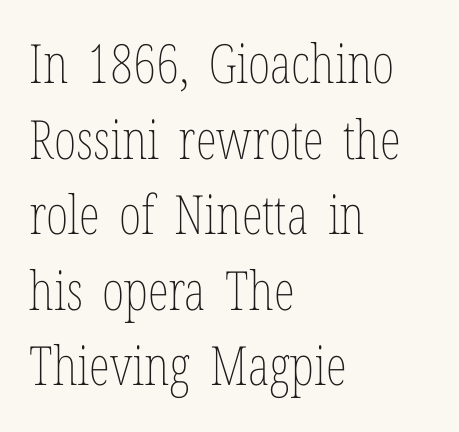
The image shows 54 px thin, condensed type, upright; set left-aligned, normal line spacing (1.4x), normal letter spacing, not underlined; low stroke contrast and a medium x-height.
